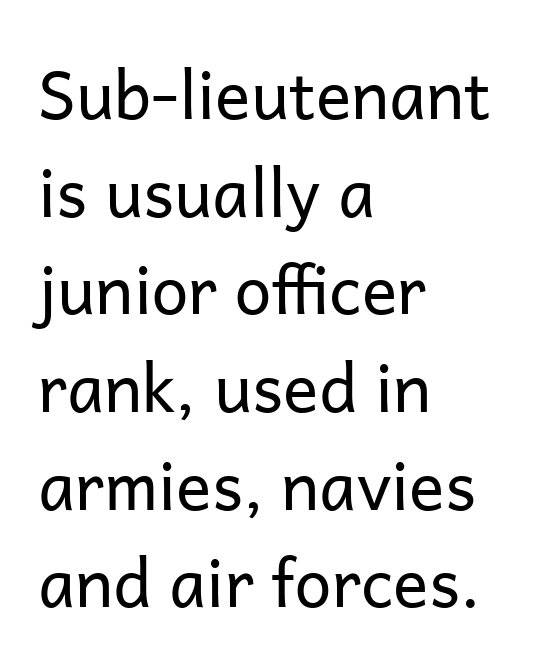
Q: Is the text bold? A: No.
Q: Is the text italic (slanted)? A: No, it is upright.
Q: Is the typeface a serif or a sans-serif typeface? A: Sans-serif.
Q: Is the text underlined? A: No.
Q: How is the paragraph aligned? A: Left-aligned.
Q: Is the spacing between letters normal or unusually wide? A: Normal.
Q: Is the spacing between lines tight, normal or loose? A: Normal.
Q: Width (condensed, normal, or wide)? A: Normal.
Q: Stroke contrast? A: Low.
Q: x-height? A: Medium.
Q: Monospaced? A: No.
